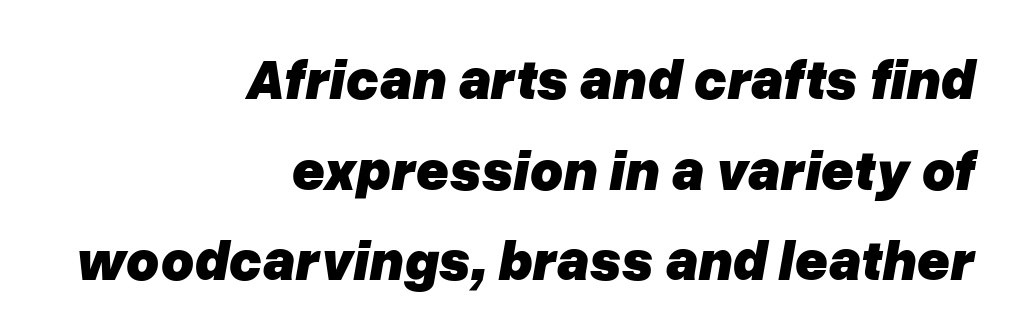
{"italic": "yes", "lean": "right", "slant_degrees": 10, "bold": "yes", "weight": "heavy", "width": "normal", "stroke_contrast": "low", "x_height": "medium", "monospaced": "no", "underline": "no", "align": "right", "line_spacing": "normal", "line_spacing_ratio": 1.59, "letter_spacing": "normal", "letter_spacing_em": 0.0, "glyph_px": 57}
